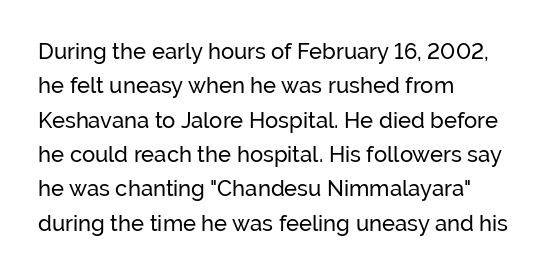
The image shows 22 px text type, upright; set left-aligned, normal line spacing (1.56x), normal letter spacing, not underlined.
